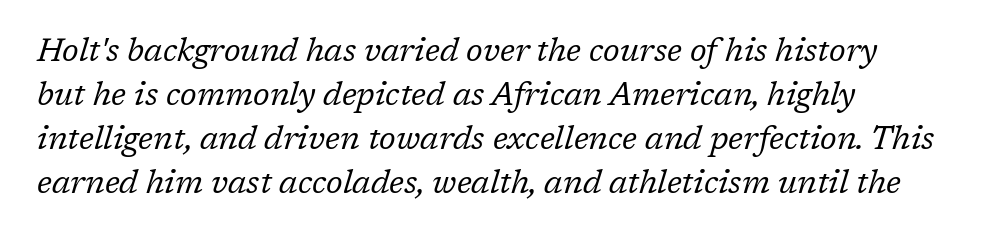
Q: Is the text bold? A: No.
Q: Is the text italic (slanted)? A: Yes, it leans right by about 17 degrees.
Q: Is the typeface a serif or a sans-serif typeface? A: Serif.
Q: Is the text underlined? A: No.
Q: How is the paragraph aligned? A: Left-aligned.
Q: Is the spacing between letters normal or unusually wide? A: Normal.
Q: Is the spacing between lines tight, normal or loose? A: Normal.
Q: Width (condensed, normal, or wide)? A: Normal.
Q: Stroke contrast? A: Low.
Q: x-height? A: Medium.
Q: Monospaced? A: No.
